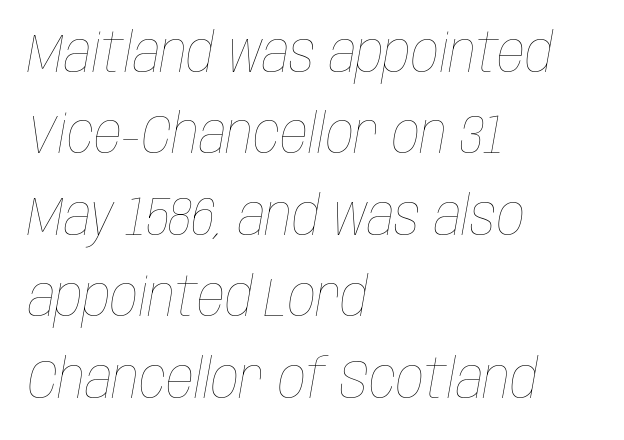
The image shows 55 px thin, condensed type, italic (leaning right); set left-aligned, normal line spacing (1.48x), normal letter spacing, not underlined; low stroke contrast and a large x-height.
